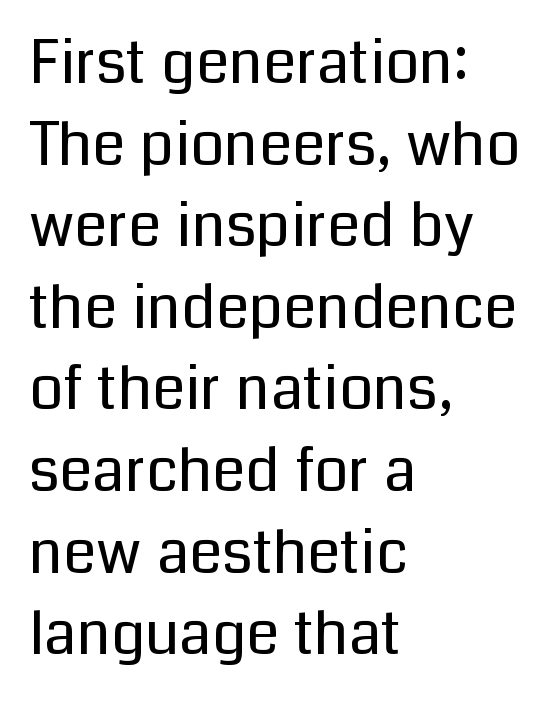
The image shows 60 px regular-weight sans-serif type, upright; set left-aligned, normal line spacing (1.36x), normal letter spacing, not underlined; low stroke contrast and a medium x-height.
